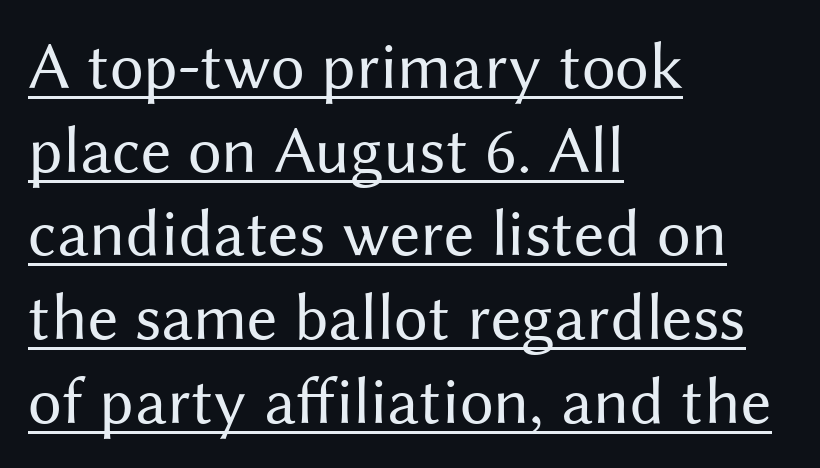
Q: Is the text bold? A: No.
Q: Is the text italic (slanted)? A: No, it is upright.
Q: Is the typeface a serif or a sans-serif typeface? A: Sans-serif.
Q: Is the text underlined? A: Yes.
Q: How is the paragraph aligned? A: Left-aligned.
Q: Is the spacing between letters normal or unusually wide? A: Normal.
Q: Is the spacing between lines tight, normal or loose? A: Normal.
Q: Width (condensed, normal, or wide)? A: Normal.
Q: Stroke contrast? A: Medium.
Q: x-height? A: Medium.
Q: Monospaced? A: No.
